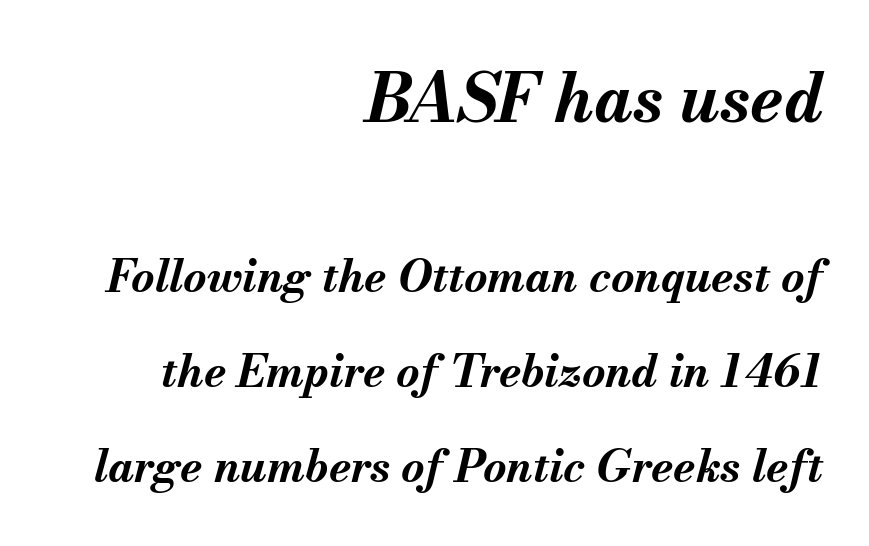
Q: Is the text bold? A: Yes.
Q: Is the text italic (slanted)? A: Yes, it leans right by about 13 degrees.
Q: Is the text underlined? A: No.
Q: How is the paragraph aligned? A: Right-aligned.
Q: Is the spacing between letters normal or unusually wide? A: Normal.
Q: Is the spacing between lines tight, normal or loose? A: Loose.
Q: Which block of text is set in a larger size, the first (top) or the second (bottom)? A: The first (top) one.
Q: Width (condensed, normal, or wide)? A: Normal.
Q: Stroke contrast? A: Medium.
Q: x-height? A: Small.
Q: Monospaced? A: No.
